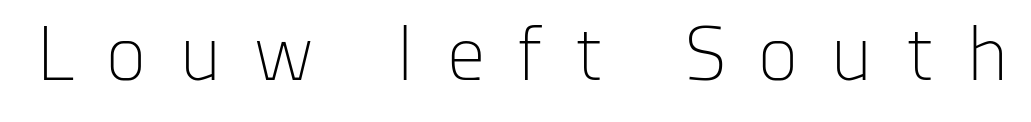
Spacing verdict: proportional, widths tailored to each character. Unlike a traditional serif, this face leaves its strokes unadorned. Each stroke keeps to a modest, everyday thickness or less. The letters stand upright; this is a roman face. A clean baseline with only descenders dipping below it. How are the letters spaced? Widely, with obvious added tracking.
